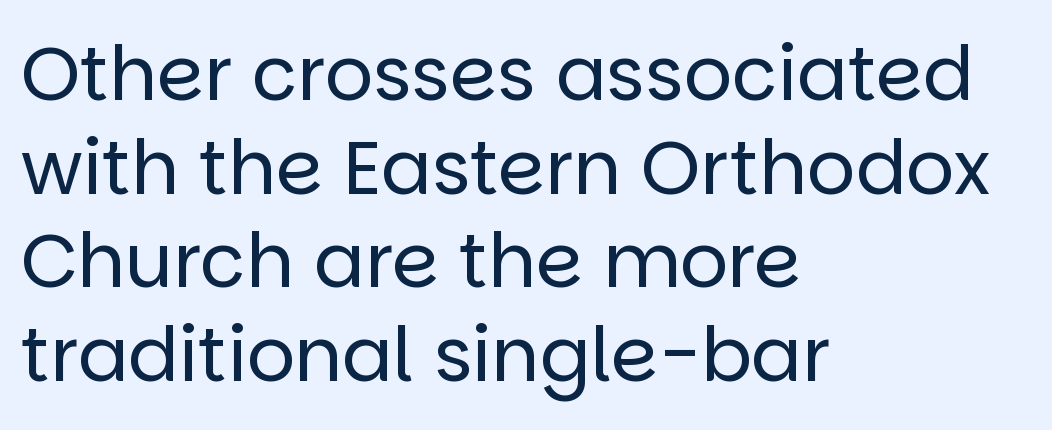
Characters follow at the spacing the type designer built in. The area under the type is left untouched. Character widths vary here, with narrow letters taking less room than wide ones. A student would call this left alignment; a typographer would say flush left, rag right. A quiet, ordinary-to-light weight characterises the typeface. One glance says typical: line gaps are just what's usual.
